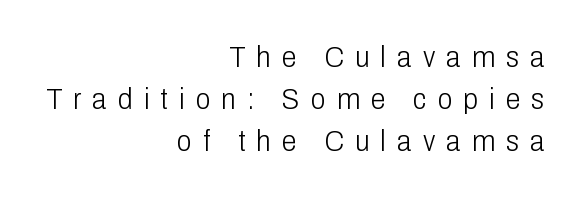
Quick note: underline off. This sample uses an upright cut, with every glyph sitting square on the baseline. The letters advance in unequal steps, a hallmark of proportional type. The designer went with a sans here, leaving each stem footless. Where is the straight margin? On the right.
